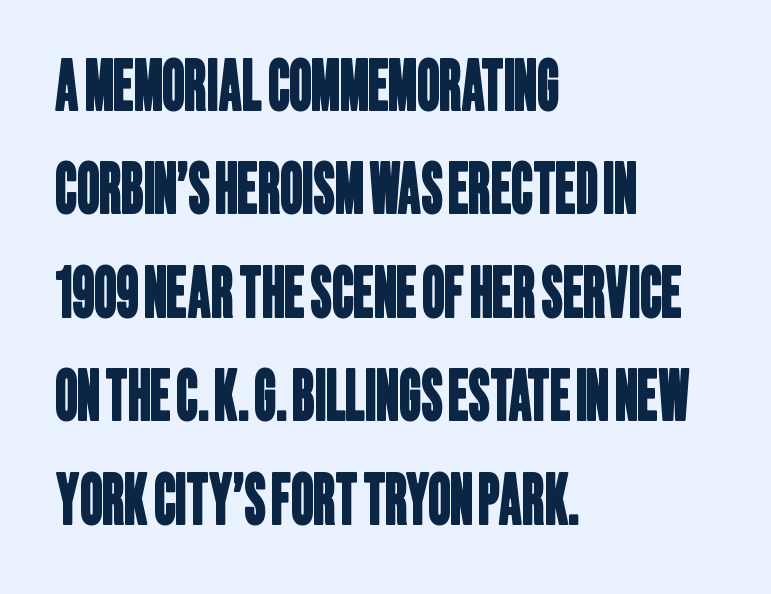
Q: Is the typeface a serif or a sans-serif typeface? A: Sans-serif.
Q: Is the text underlined? A: No.
Q: How is the paragraph aligned? A: Left-aligned.
Q: Is the spacing between letters normal or unusually wide? A: Normal.
Q: Is the spacing between lines tight, normal or loose? A: Normal.
Q: Width (condensed, normal, or wide)? A: Condensed.
Q: Stroke contrast? A: Low.
Q: x-height? A: Large.
Q: Monospaced? A: No.
